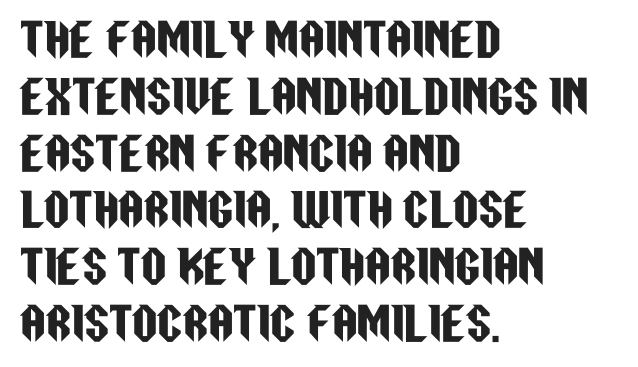
Italic? Not at all — the glyphs are vertical. A typesetter would call this proportional, since set widths differ per character. Visually the block forms a straight wall on the left and a jagged coastline on the right. The rendering uses a moderate line-height, typical for paragraphs.
